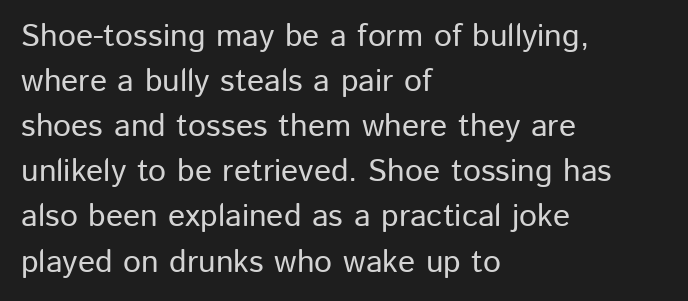
Q: Is the text italic (slanted)? A: No, it is upright.
Q: Is the typeface a serif or a sans-serif typeface? A: Sans-serif.
Q: Is the text underlined? A: No.
Q: How is the paragraph aligned? A: Left-aligned.
Q: Is the spacing between letters normal or unusually wide? A: Normal.
Q: Is the spacing between lines tight, normal or loose? A: Normal.
Q: Width (condensed, normal, or wide)? A: Normal.
Q: Stroke contrast? A: Low.
Q: x-height? A: Medium.
Q: Monospaced? A: No.
